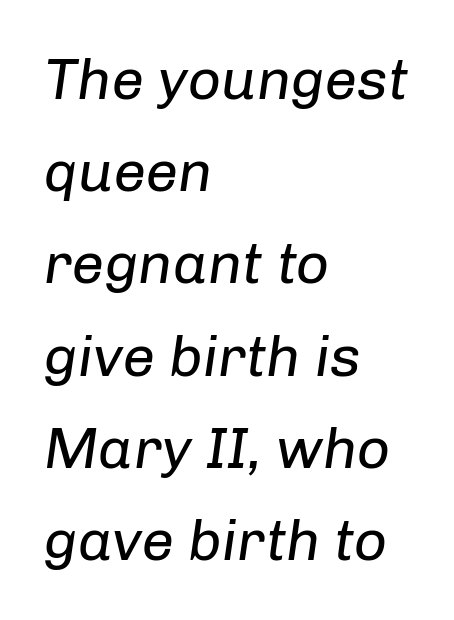
Q: Is the text bold? A: No.
Q: Is the text italic (slanted)? A: Yes, it leans right by about 8 degrees.
Q: Is the text underlined? A: No.
Q: How is the paragraph aligned? A: Left-aligned.
Q: Is the spacing between letters normal or unusually wide? A: Normal.
Q: Is the spacing between lines tight, normal or loose? A: Normal.
Q: Width (condensed, normal, or wide)? A: Normal.
Q: Stroke contrast? A: Low.
Q: x-height? A: Medium.
Q: Monospaced? A: No.
